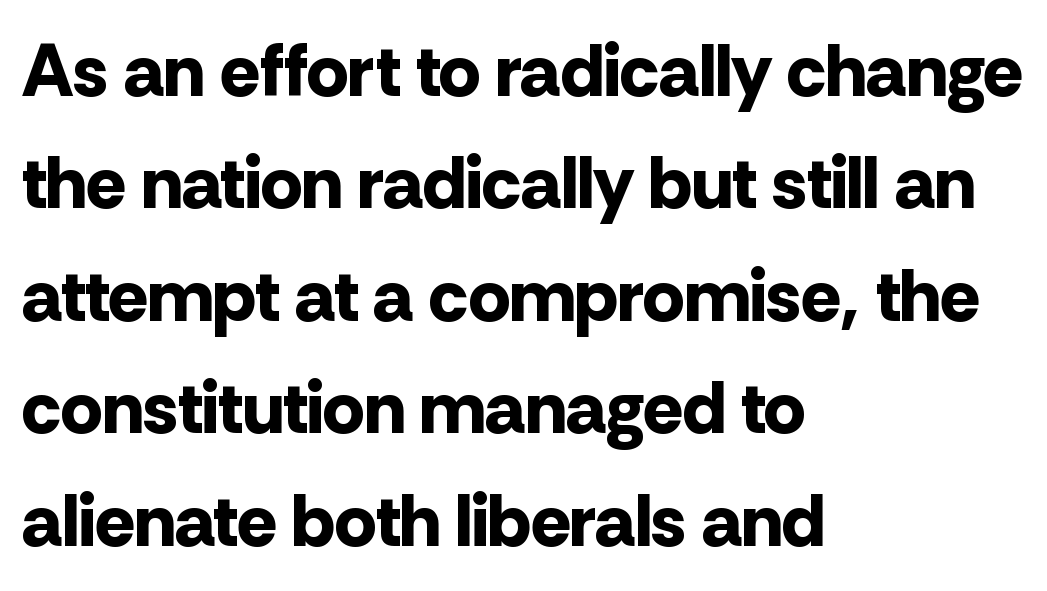
The image shows 74 px bold sans-serif type, upright; set left-aligned, normal line spacing (1.52x), normal letter spacing, not underlined; low stroke contrast and a medium x-height.
